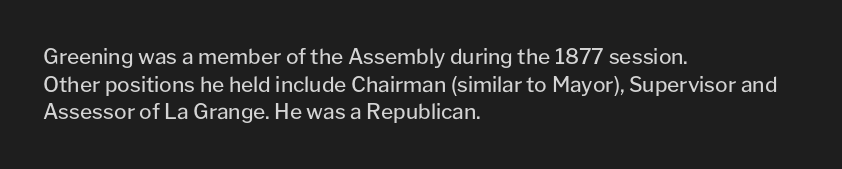
Every stem runs plumb, perpendicular to the baseline. Leftover space on each line is placed entirely after the last word. Check the space under the baseline: it is left empty. This reads as an unemphasized weight, regular at the heaviest. Caption: standard tracking, unaltered.
